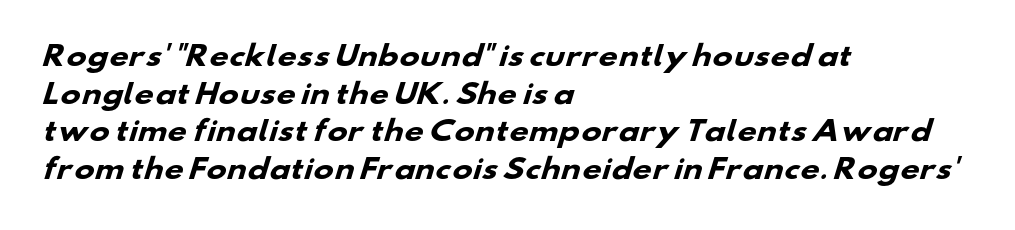
The horizontal fit of the characters is conventional and even. Line starts are locked; line ends wander. Line spacing here is normal. Anything drawn beneath the words? Only blank space.
